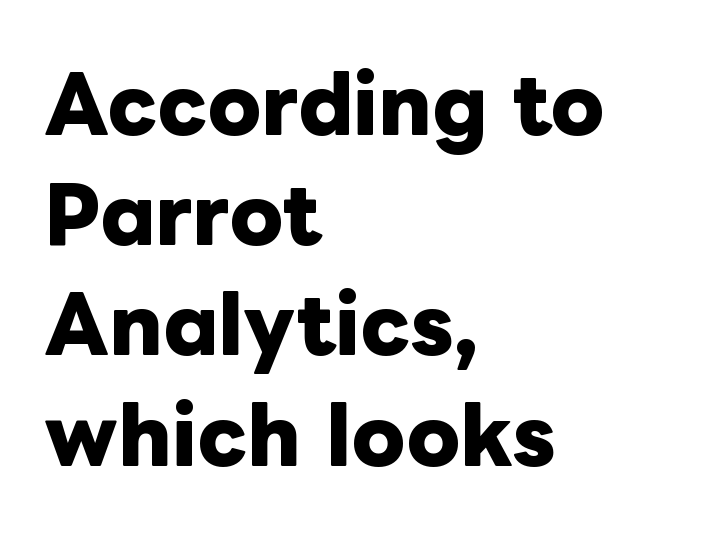
{"italic": "no", "bold": "yes", "weight": "heavy", "width": "normal", "stroke_contrast": "low", "x_height": "medium", "monospaced": "no", "underline": "no", "align": "left", "line_spacing": "normal", "line_spacing_ratio": 1.45, "letter_spacing": "normal", "letter_spacing_em": 0.0, "glyph_px": 76}
